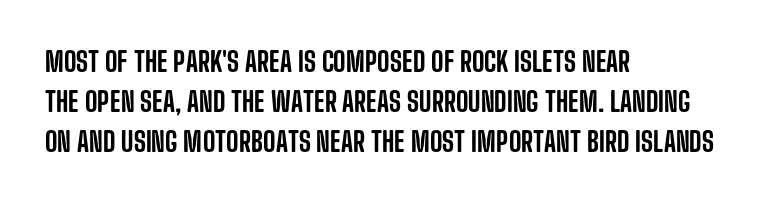
Q: Is the text italic (slanted)? A: No, it is upright.
Q: Is the text underlined? A: No.
Q: How is the paragraph aligned? A: Left-aligned.
Q: Is the spacing between letters normal or unusually wide? A: Normal.
Q: Is the spacing between lines tight, normal or loose? A: Normal.
